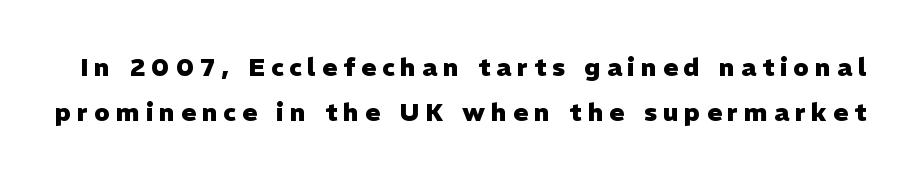
{"italic": "no", "bold": "yes", "underline": "no", "line_spacing_ratio": 1.82, "letter_spacing": "wide", "letter_spacing_em": 0.24, "glyph_px": 25}
